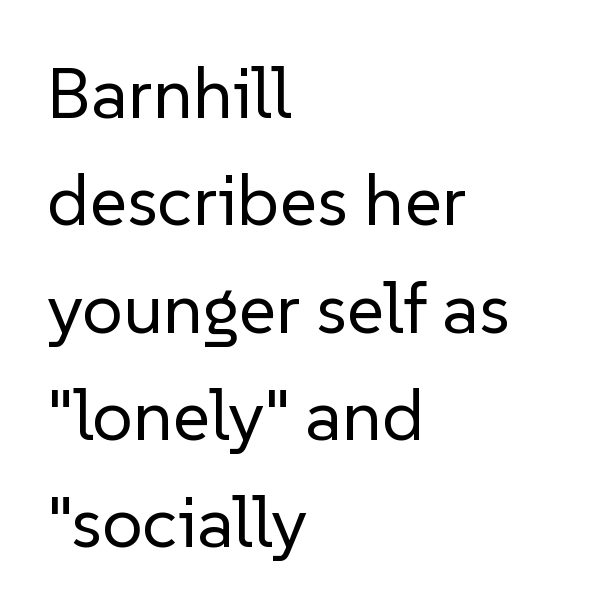
Bold? No — there's no thickening of the strokes. No word sits above an underline. Is this a fixed-width face? No — the glyphs have proportional, varying widths. This sample uses a sans-serif face.
